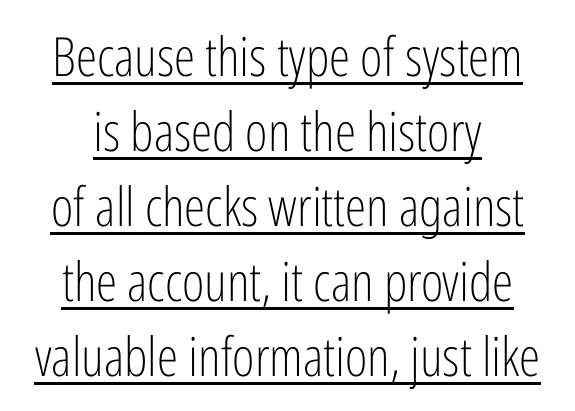
The image shows 54 px light, condensed sans-serif type, upright; set centered, normal line spacing (1.39x), normal letter spacing, underlined; low stroke contrast and a medium x-height.
